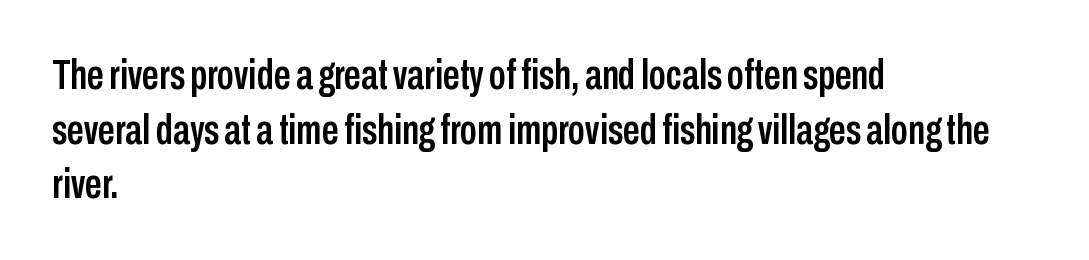
{"serif": "no", "italic": "no", "width": "condensed", "stroke_contrast": "low", "x_height": "medium", "monospaced": "no", "underline": "no", "align": "left", "line_spacing": "normal", "line_spacing_ratio": 1.3, "letter_spacing": "normal", "letter_spacing_em": 0.0, "glyph_px": 42}
